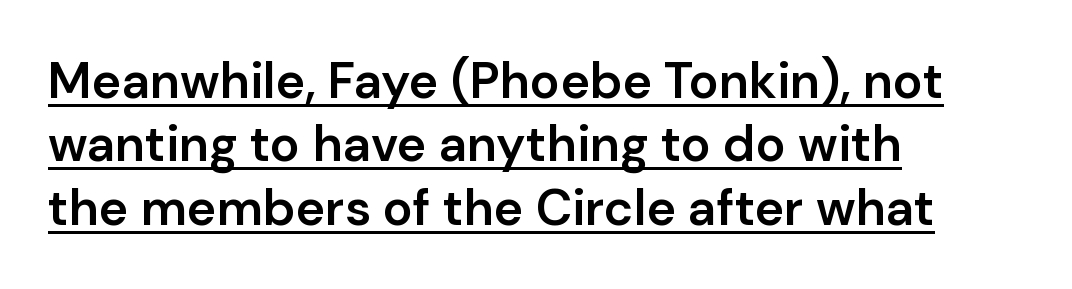
{"serif": "no", "italic": "no", "bold": "semi", "weight": "semibold", "width": "normal", "stroke_contrast": "low", "x_height": "medium", "monospaced": "no", "underline": "yes", "align": "left", "line_spacing": "normal", "line_spacing_ratio": 1.27, "letter_spacing": "normal", "letter_spacing_em": 0.0, "glyph_px": 50}
